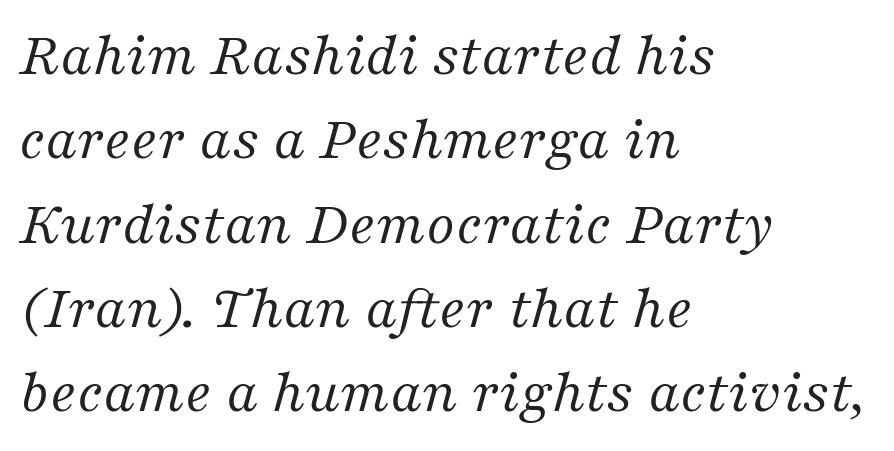
The image shows 62 px regular-weight serif type, italic (leaning right); set left-aligned, normal line spacing (1.36x), normal letter spacing, not underlined; medium stroke contrast and a medium x-height.
